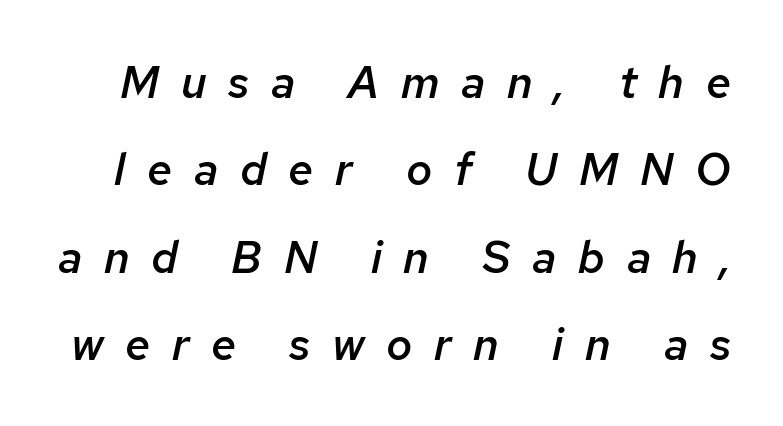
This is moderately heavy type, rendered in semibold. Note the varied advance widths — an 'i' is clearly narrower than an 'm'. Each new line begins a long way beneath the previous one. Rendered with sloped, italic letterforms. The rendering inserts visible extra space after every character.
